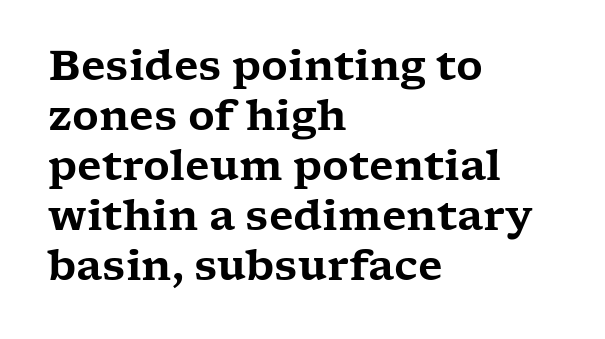
No italicization has been applied; the sample stays upright. Here the designer chose a conventional face with non-uniform glyph widths. Letter spacing: default. The passage shown is not underscored anywhere.
